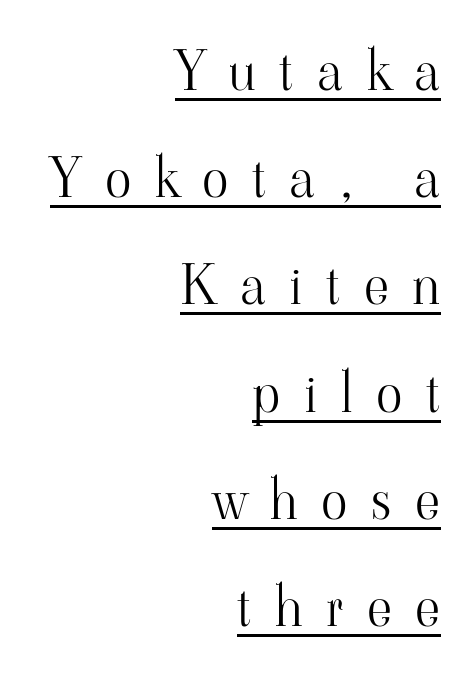
{"serif": "yes", "italic": "no", "bold": "no", "weight": "light", "width": "normal", "stroke_contrast": "high", "x_height": "small", "monospaced": "no", "underline": "yes", "align": "right", "line_spacing": "loose", "line_spacing_ratio": 1.95, "letter_spacing": "wide", "letter_spacing_em": 0.43, "glyph_px": 55}
